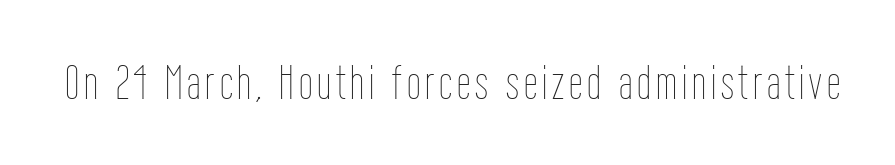
The image shows 49 px thin, condensed type, upright; set not underlined; low stroke contrast and a medium x-height.
